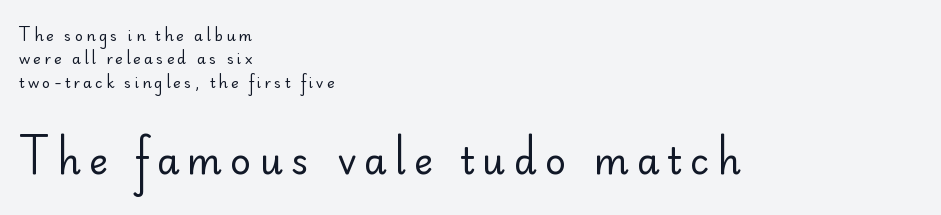
{"serif": "no", "italic": "no", "bold": "no", "weight": "regular", "width": "normal", "stroke_contrast": "low", "x_height": "small", "monospaced": "no", "underline": "no", "align": "left", "line_spacing": "normal", "line_spacing_ratio": 1.67, "letter_spacing": "wide", "letter_spacing_em": 0.23, "larger_block": "second", "size_ratio": 2.57, "glyph_px": 36}
